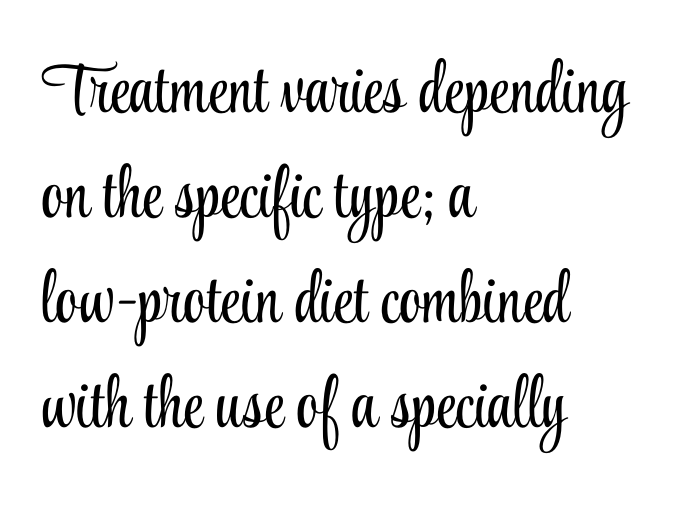
Between one letter and the next there's only the usual sliver of space. The font family rendered here belongs to the serif group. The characters are drawn with everyday or finer stroke widths. The face used here is proportionally spaced, like ordinary book or web type.
